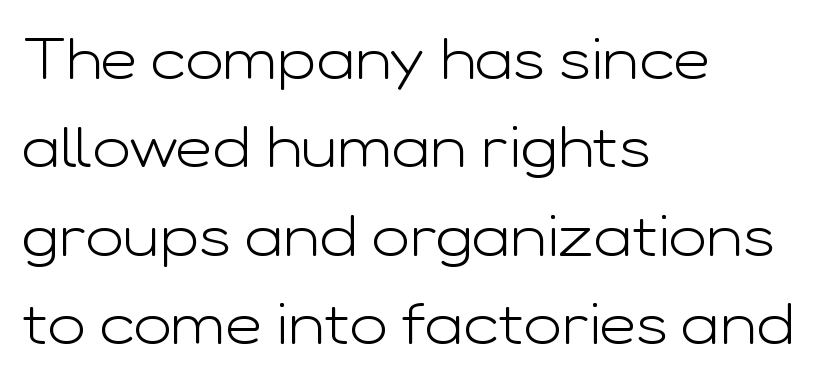
Q: Is the text bold? A: No.
Q: Is the text italic (slanted)? A: No, it is upright.
Q: Is the typeface a serif or a sans-serif typeface? A: Sans-serif.
Q: Is the text underlined? A: No.
Q: How is the paragraph aligned? A: Left-aligned.
Q: Is the spacing between letters normal or unusually wide? A: Normal.
Q: Is the spacing between lines tight, normal or loose? A: Normal.
Q: Width (condensed, normal, or wide)? A: Wide.
Q: Stroke contrast? A: Low.
Q: x-height? A: Medium.
Q: Monospaced? A: No.
